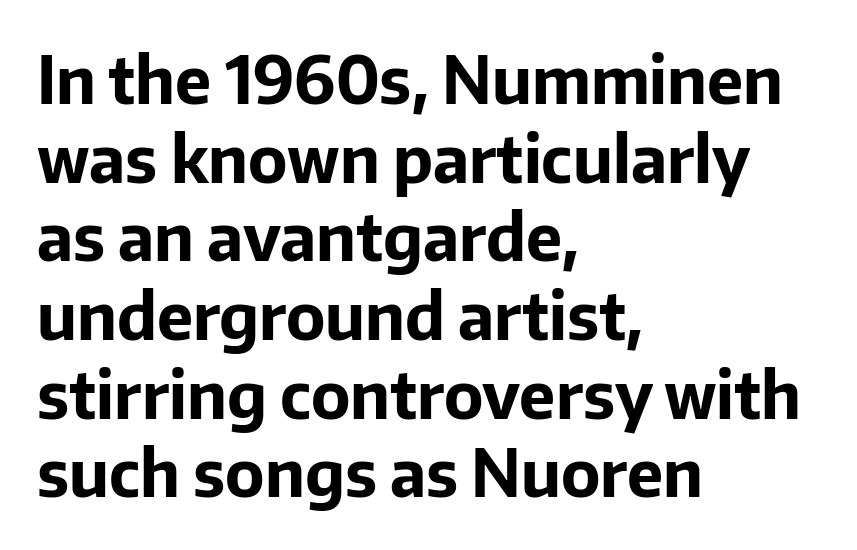
The image shows 65 px bold sans-serif type, upright; set left-aligned, line spacing 1.21x, normal letter spacing, not underlined; low stroke contrast and a medium x-height.
